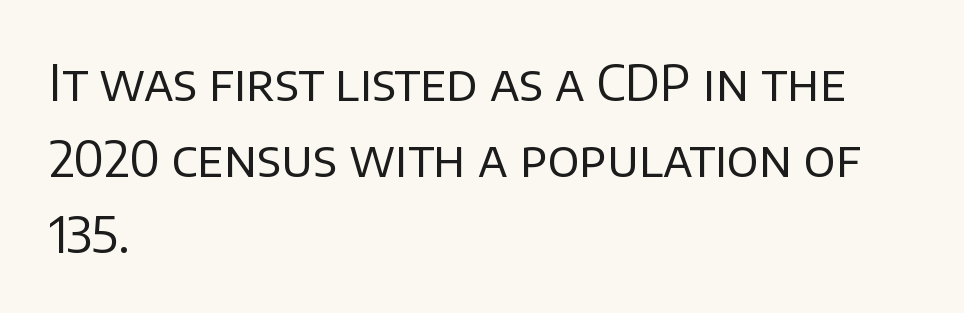
{"serif": "no", "italic": "no", "bold": "no", "weight": "regular", "width": "normal", "stroke_contrast": "low", "x_height": "large", "monospaced": "no", "underline": "no", "align": "left", "line_spacing": "normal", "line_spacing_ratio": 1.52, "letter_spacing": "normal", "letter_spacing_em": 0.0, "glyph_px": 50}
